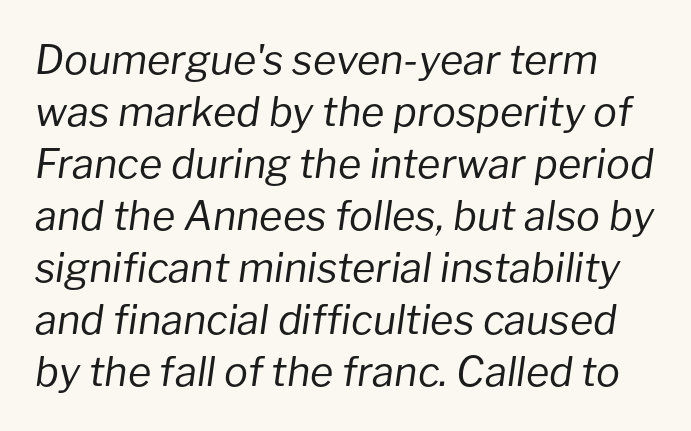
The image shows 40 px regular-weight type, italic (leaning right); set normal line spacing (1.3x), normal letter spacing, not underlined; low stroke contrast and a medium x-height.
